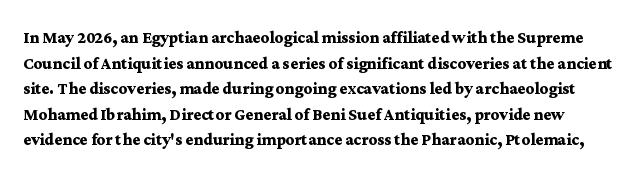
Q: Is the text bold? A: Yes.
Q: Is the text italic (slanted)? A: No, it is upright.
Q: Is the text underlined? A: No.
Q: Is the spacing between letters normal or unusually wide? A: Normal.
